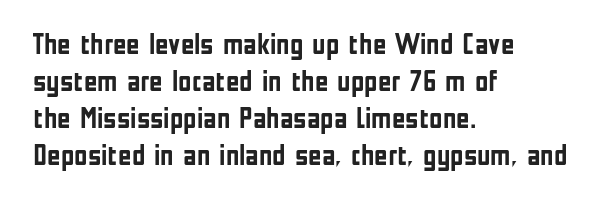
Q: Is the text bold? A: Yes.
Q: Is the text italic (slanted)? A: No, it is upright.
Q: Is the typeface a serif or a sans-serif typeface? A: Sans-serif.
Q: Is the text underlined? A: No.
Q: How is the paragraph aligned? A: Left-aligned.
Q: Is the spacing between letters normal or unusually wide? A: Normal.
Q: Is the spacing between lines tight, normal or loose? A: Normal.
Q: Width (condensed, normal, or wide)? A: Condensed.
Q: Stroke contrast? A: Low.
Q: x-height? A: Medium.
Q: Monospaced? A: No.
